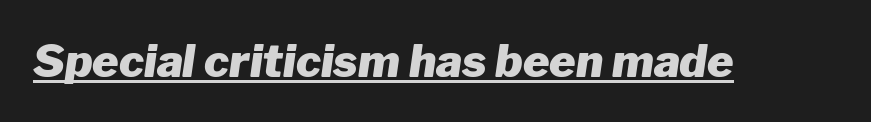
Q: Is the text bold? A: Yes.
Q: Is the text italic (slanted)? A: Yes, it leans right by about 8 degrees.
Q: Is the text underlined? A: Yes.
Q: Is the spacing between letters normal or unusually wide? A: Normal.
Q: Width (condensed, normal, or wide)? A: Normal.
Q: Stroke contrast? A: Low.
Q: x-height? A: Medium.
Q: Monospaced? A: No.
